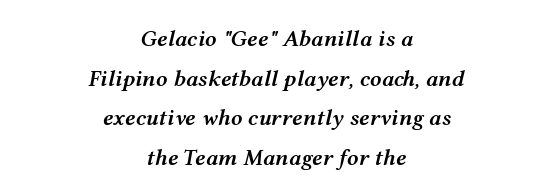
{"italic": "yes", "lean": "right", "slant_degrees": 12, "bold": "semi", "underline": "no", "align": "center", "line_spacing_ratio": 1.72, "letter_spacing": "normal", "letter_spacing_em": 0.0, "glyph_px": 23}
